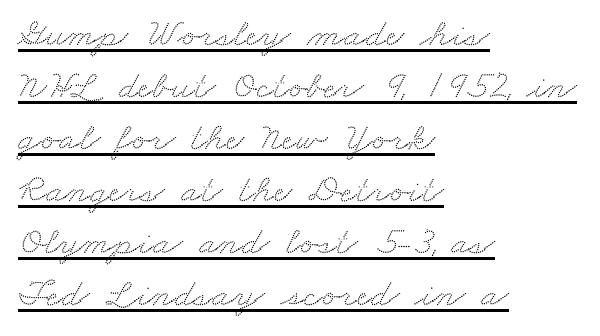
The image shows 40 px wide serif type; set left-aligned, normal line spacing (1.3x), normal letter spacing, underlined; medium stroke contrast and a small x-height.
